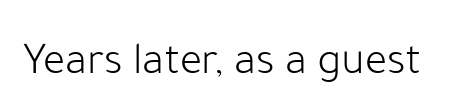
{"serif": "no", "italic": "no", "bold": "no", "weight": "light", "width": "normal", "stroke_contrast": "low", "x_height": "medium", "monospaced": "no", "underline": "no", "letter_spacing": "normal", "letter_spacing_em": 0.0, "glyph_px": 46}
